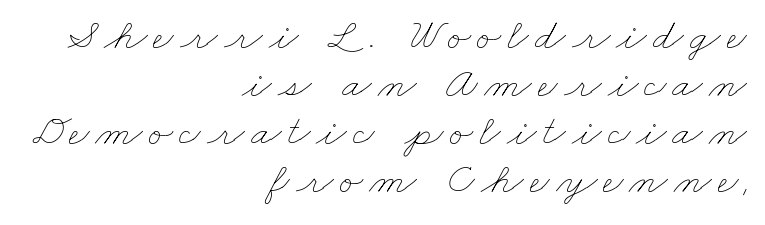
{"bold": "no", "weight": "thin", "width": "wide", "stroke_contrast": "low", "x_height": "small", "monospaced": "no", "underline": "no", "align": "right", "line_spacing": "tight", "line_spacing_ratio": 1.09, "glyph_px": 44}
